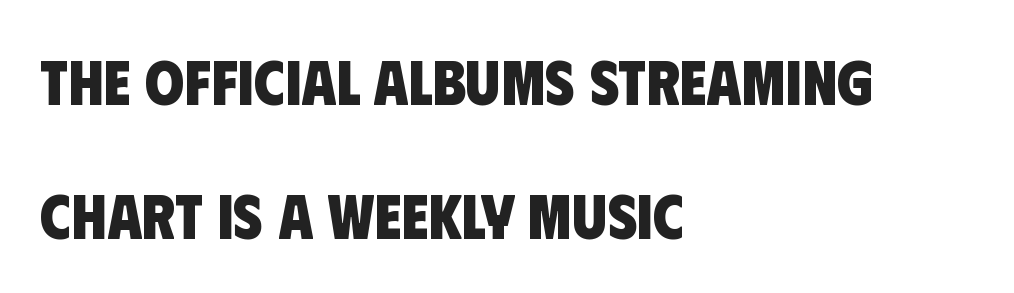
Q: Is the text bold? A: Yes.
Q: Is the typeface a serif or a sans-serif typeface? A: Sans-serif.
Q: Is the text underlined? A: No.
Q: How is the paragraph aligned? A: Left-aligned.
Q: Is the spacing between letters normal or unusually wide? A: Normal.
Q: Is the spacing between lines tight, normal or loose? A: Loose.
Q: Width (condensed, normal, or wide)? A: Condensed.
Q: Stroke contrast? A: Low.
Q: x-height? A: Large.
Q: Monospaced? A: No.
